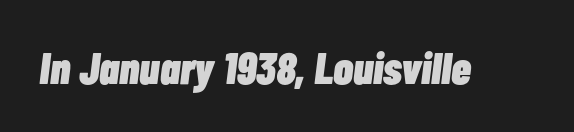
Q: Is the text bold? A: Yes.
Q: Is the text italic (slanted)? A: Yes, it leans right by about 7 degrees.
Q: Is the text underlined? A: No.
Q: Is the spacing between letters normal or unusually wide? A: Normal.
Q: Width (condensed, normal, or wide)? A: Condensed.
Q: Stroke contrast? A: Low.
Q: x-height? A: Medium.
Q: Monospaced? A: No.
